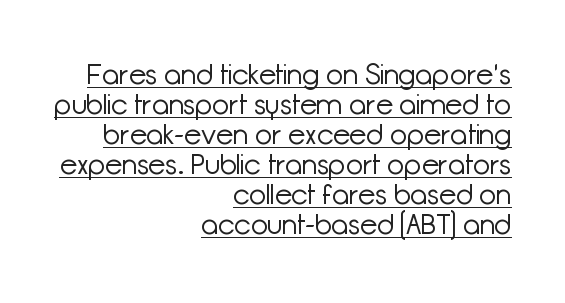
The image shows 28 px light sans-serif type, upright; set right-aligned, tight line spacing (1.07x), normal letter spacing, underlined; low stroke contrast and a medium x-height.
